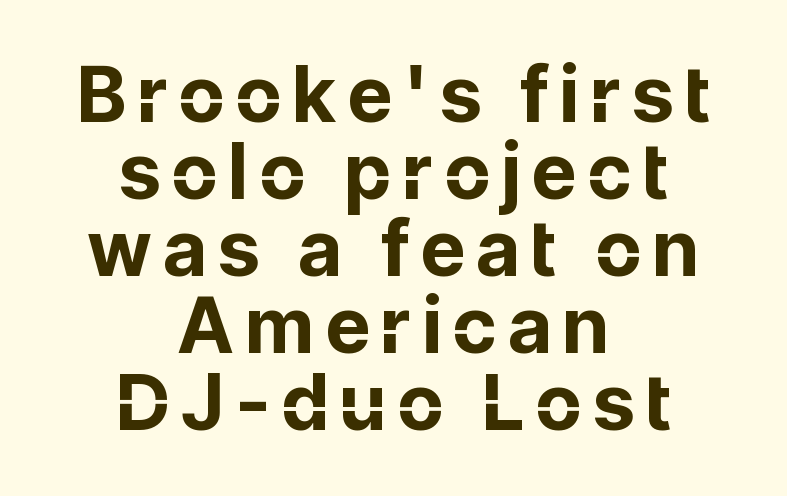
The image shows 77 px bold sans-serif type, upright; set centered, tight line spacing (1.0x), not underlined; low stroke contrast and a medium x-height.
